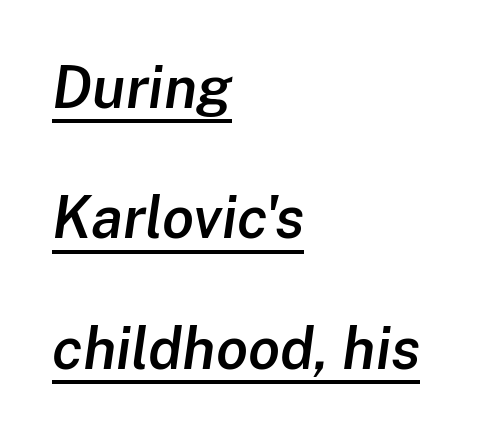
The image shows 58 px semibold type, italic (leaning right); set left-aligned, loose line spacing (2.25x), normal letter spacing, underlined; low stroke contrast and a medium x-height.
